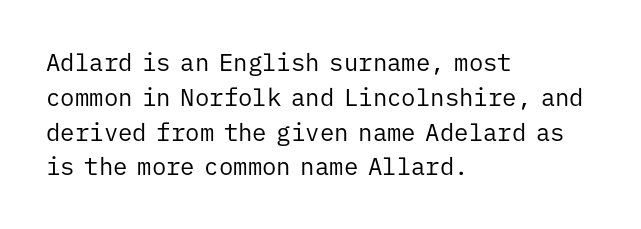
Q: Is the text bold? A: No.
Q: Is the text italic (slanted)? A: No, it is upright.
Q: Is the text underlined? A: No.
Q: How is the paragraph aligned? A: Left-aligned.
Q: Is the spacing between letters normal or unusually wide? A: Normal.
Q: Is the spacing between lines tight, normal or loose? A: Normal.
